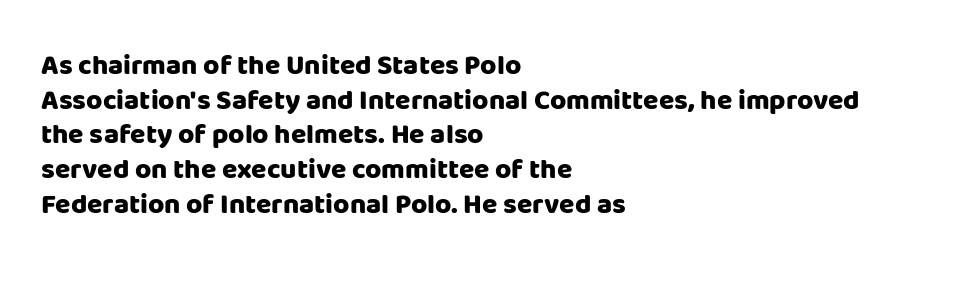
{"serif": "no", "italic": "no", "bold": "yes", "weight": "heavy", "width": "normal", "stroke_contrast": "low", "x_height": "large", "monospaced": "no", "underline": "no", "align": "left", "line_spacing_ratio": 1.24, "letter_spacing": "normal", "letter_spacing_em": 0.0, "glyph_px": 28}
